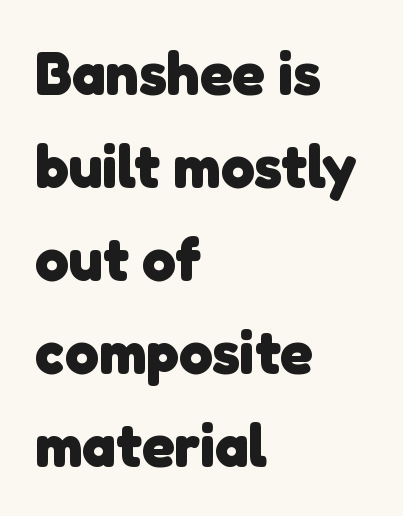
Q: Is the text bold? A: Yes.
Q: Is the typeface a serif or a sans-serif typeface? A: Sans-serif.
Q: Is the text underlined? A: No.
Q: How is the paragraph aligned? A: Left-aligned.
Q: Is the spacing between letters normal or unusually wide? A: Normal.
Q: Is the spacing between lines tight, normal or loose? A: Normal.
Q: Width (condensed, normal, or wide)? A: Normal.
Q: Stroke contrast? A: Low.
Q: x-height? A: Medium.
Q: Monospaced? A: No.
